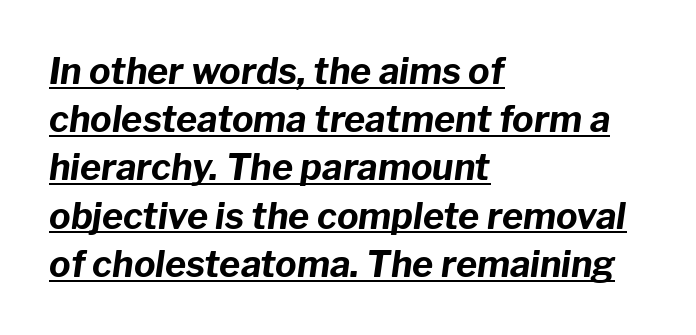
Q: Is the text bold? A: Yes.
Q: Is the text italic (slanted)? A: Yes, it leans right by about 8 degrees.
Q: Is the text underlined? A: Yes.
Q: How is the paragraph aligned? A: Left-aligned.
Q: Is the spacing between letters normal or unusually wide? A: Normal.
Q: Is the spacing between lines tight, normal or loose? A: Normal.
Q: Width (condensed, normal, or wide)? A: Normal.
Q: Stroke contrast? A: Low.
Q: x-height? A: Medium.
Q: Monospaced? A: No.
